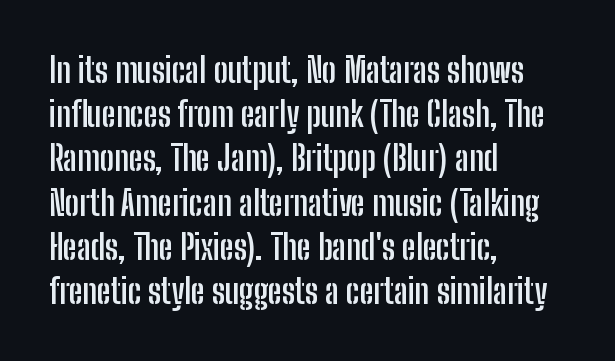
{"serif": "no", "italic": "no", "bold": "yes", "weight": "semibold", "width": "condensed", "stroke_contrast": "low", "x_height": "medium", "monospaced": "no", "underline": "no", "align": "left", "line_spacing": "normal", "line_spacing_ratio": 1.3, "letter_spacing": "normal", "letter_spacing_em": 0.0, "glyph_px": 34}
